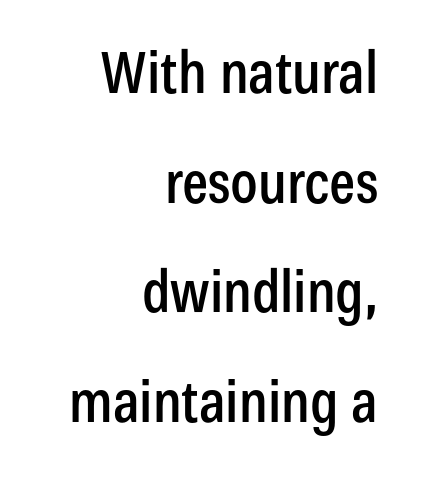
The face used here is proportionally spaced, like ordinary book or web type. The text was rendered using a sans face with plain stroke endings. The space beneath each line is pristine and unruled. Nope, not italic — everything's standing straight. What stands out about the letter spacing? Nothing — it is the standard amount. Line endings align vertically; line beginnings do not.
